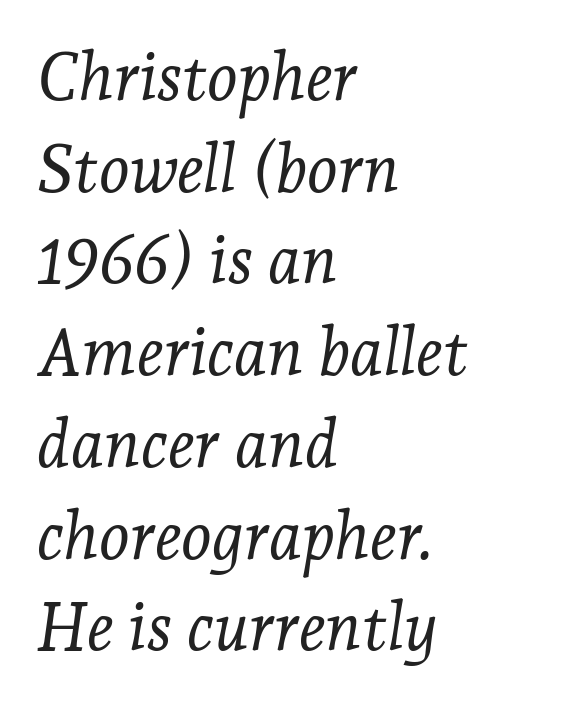
The image shows 66 px light serif type, italic (leaning right); set left-aligned, normal line spacing (1.39x), normal letter spacing, not underlined; low stroke contrast and a medium x-height.
